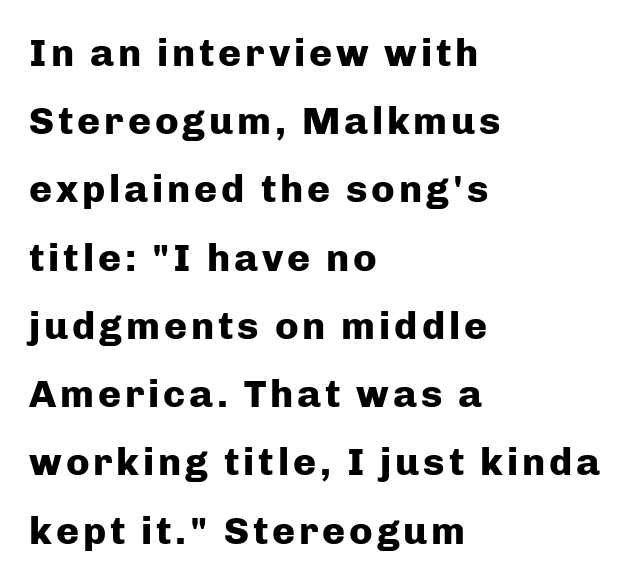
Q: Is the text bold? A: Yes.
Q: Is the text italic (slanted)? A: No, it is upright.
Q: Is the typeface a serif or a sans-serif typeface? A: Sans-serif.
Q: Is the text underlined? A: No.
Q: How is the paragraph aligned? A: Left-aligned.
Q: Width (condensed, normal, or wide)? A: Normal.
Q: Stroke contrast? A: Low.
Q: x-height? A: Medium.
Q: Monospaced? A: No.
